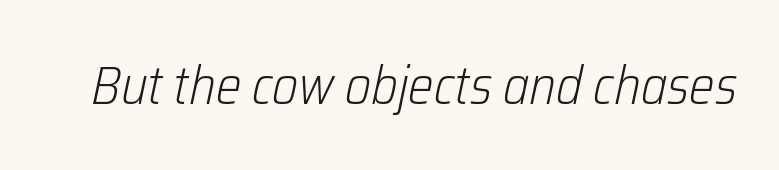
{"italic": "yes", "lean": "right", "slant_degrees": 12, "bold": "no", "weight": "light", "width": "condensed", "stroke_contrast": "low", "x_height": "medium", "monospaced": "no", "underline": "no", "letter_spacing": "normal", "letter_spacing_em": 0.0, "glyph_px": 54}
